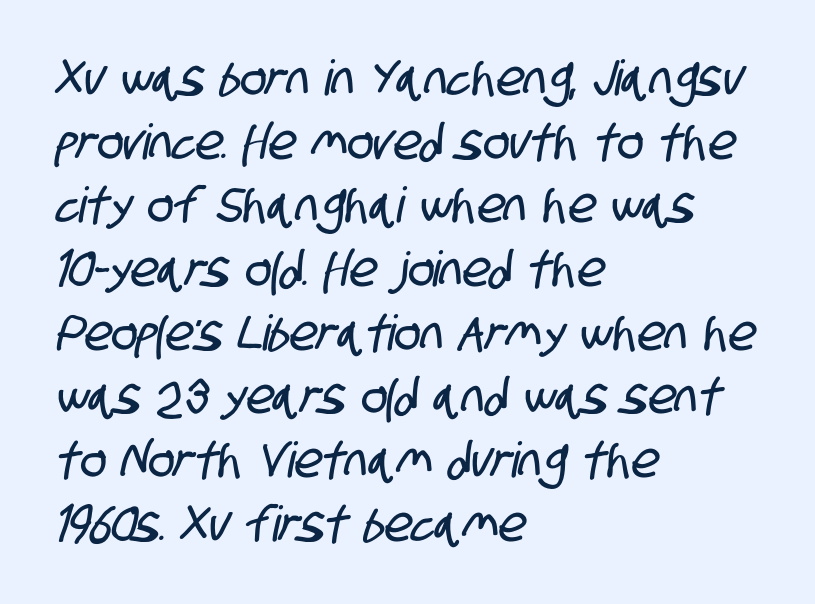
Layout note: lines flush left. The passage shown is typed in a proportional face where columns would drift. Honestly, there is no underline to notice here at all. Serifs: no, the terminals of the letterforms are clean.
